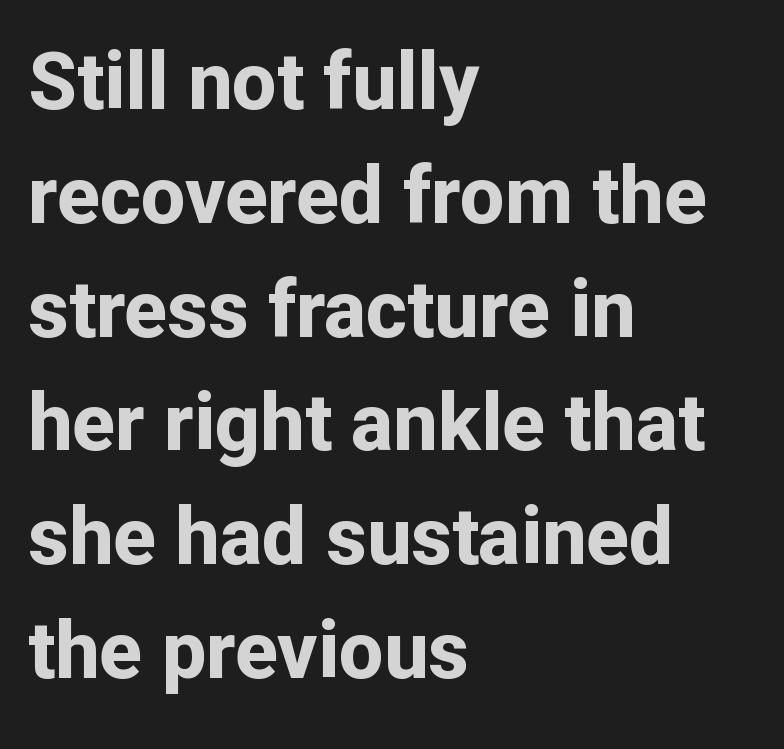
Horizontally, the lines are justified to the leading edge only. Italic: no, the glyphs are upright roman. Thick stems and heavy bowls — unmistakably bold. Spacing verdict: proportional, widths tailored to each character. Students, observe: this is what conventionally led text looks like. Lines of text with bare space underneath.
